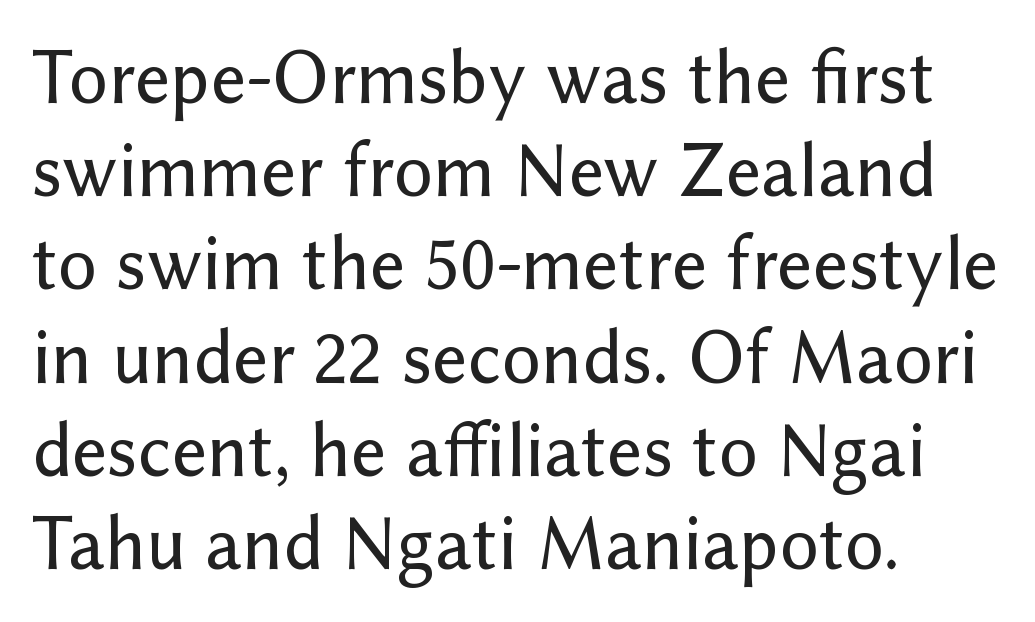
The paragraph shown leans on its left margin. The letters stand upright; this is a roman face. Each word holds together tightly as a unit, with standard inter-letter gaps. The zone under the glyphs is completely vacant. Stroke terminals: plain, sans-serif.
